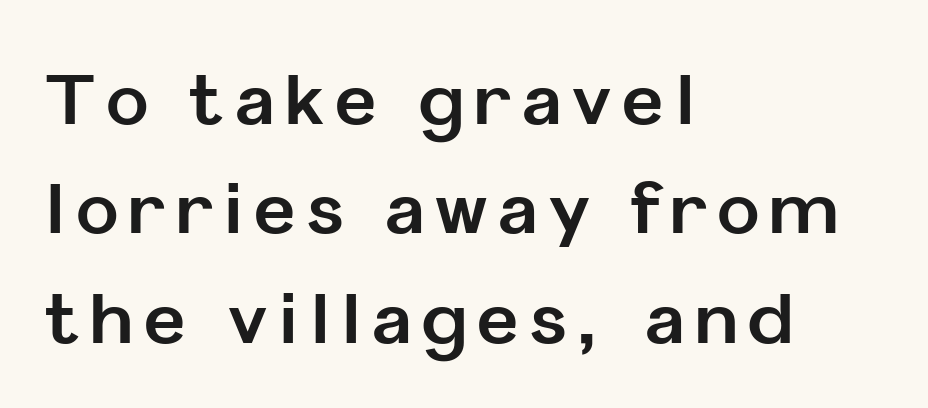
The image shows 71 px bold sans-serif type, upright; set left-aligned, normal line spacing (1.54x), not underlined; low stroke contrast and a medium x-height.
